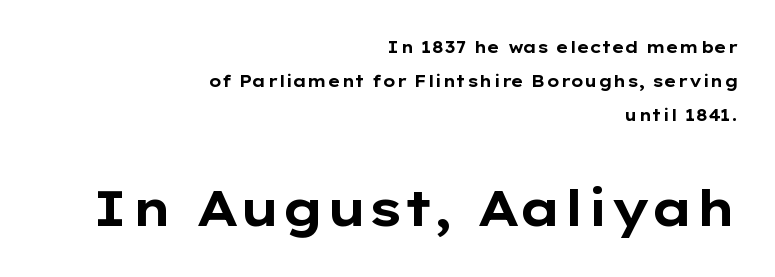
{"serif": "no", "italic": "no", "bold": "yes", "weight": "bold", "width": "wide", "stroke_contrast": "low", "x_height": "medium", "monospaced": "no", "underline": "no", "align": "right", "line_spacing": "loose", "line_spacing_ratio": 2.11, "letter_spacing": "normal", "letter_spacing_em": 0.0, "larger_block": "second", "size_ratio": 3.06, "glyph_px": 49}
